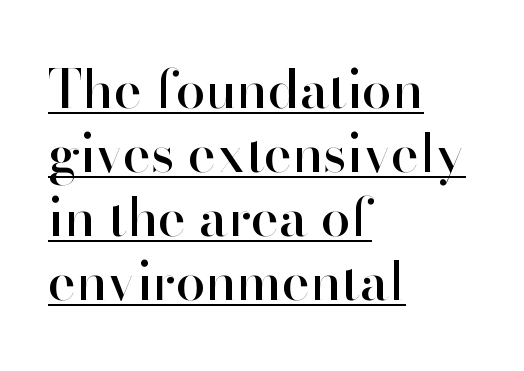
The rendering shows plain stroke endings on the letterforms — a sans-serif design. The type is set solid horizontally, with unmodified tracking. Tall strokes in this sample are plumb rather than angled. All the whitespace from short lines collects on the right. The rendering uses natural spacing where letterforms have individual widths. The passage shown is underscored from start to finish.
